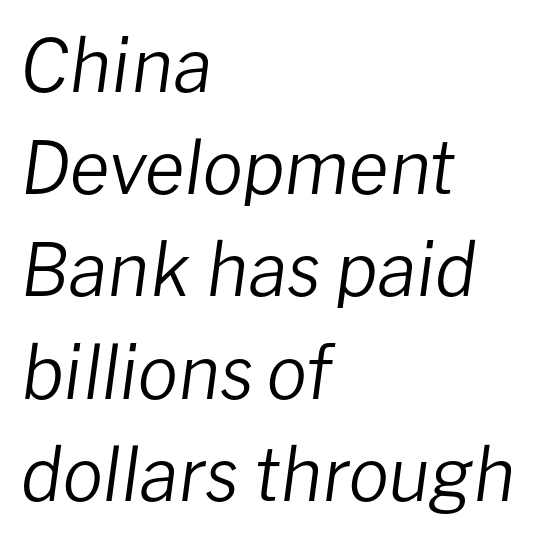
The image shows 73 px regular-weight type, italic (leaning right); set left-aligned, normal line spacing (1.4x), normal letter spacing, not underlined; low stroke contrast and a medium x-height.
